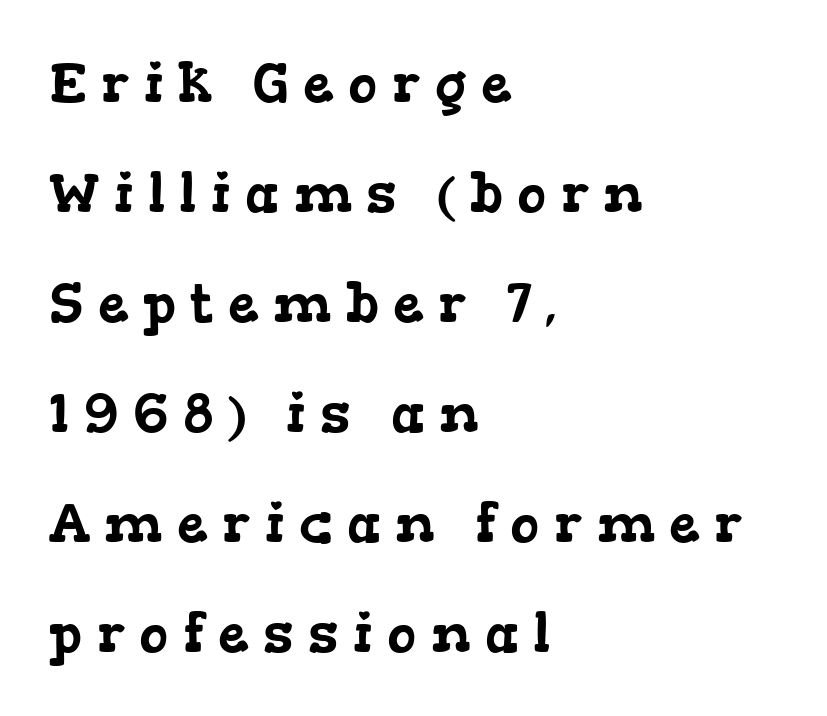
{"serif": "yes", "width": "wide", "stroke_contrast": "low", "x_height": "medium", "monospaced": "no", "underline": "no", "align": "left", "line_spacing": "loose", "line_spacing_ratio": 2.0, "letter_spacing": "wide", "letter_spacing_em": 0.26, "glyph_px": 55}
